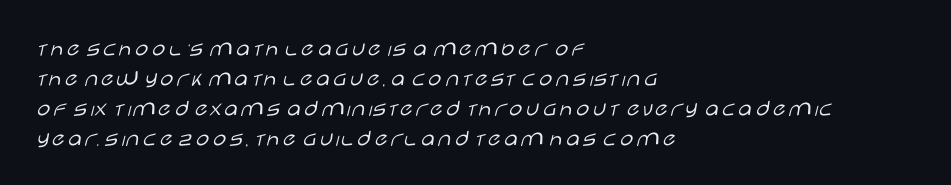
Honestly, there is no underline to notice here at all. Horizontally, the lines are justified to the leading edge only. Bold? No — there's no thickening of the strokes.
